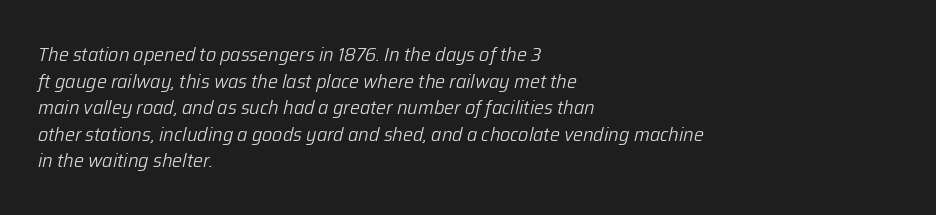
Q: Is the text bold? A: No.
Q: Is the text italic (slanted)? A: Yes, it leans right by about 12 degrees.
Q: Is the text underlined? A: No.
Q: How is the paragraph aligned? A: Left-aligned.
Q: Is the spacing between letters normal or unusually wide? A: Normal.
Q: Is the spacing between lines tight, normal or loose? A: Normal.
